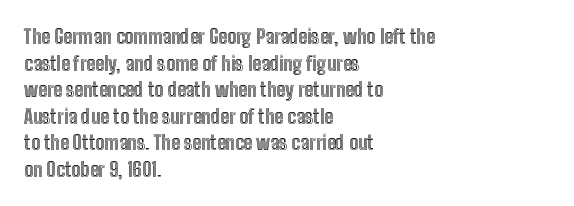
The image shows 20 px text type, upright; set left-aligned, normal line spacing (1.33x), normal letter spacing, not underlined.
